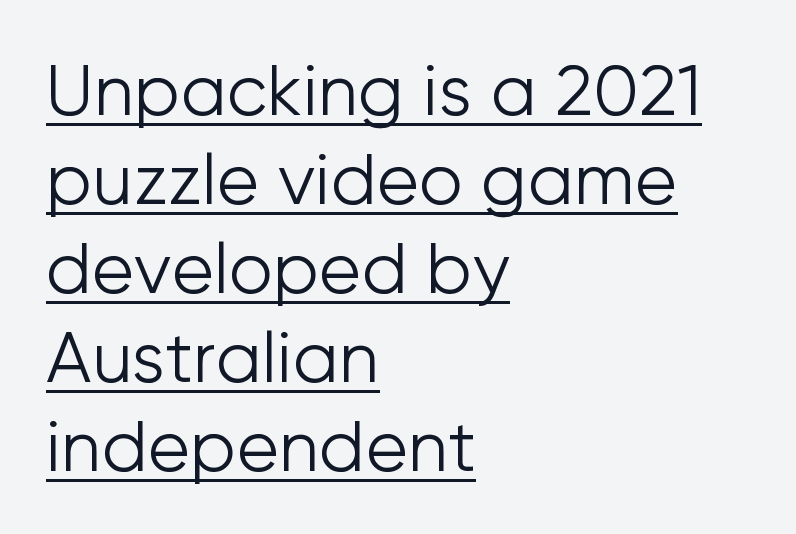
{"serif": "no", "italic": "no", "bold": "no", "weight": "light", "width": "normal", "stroke_contrast": "low", "x_height": "medium", "monospaced": "no", "underline": "yes", "align": "left", "line_spacing": "normal", "line_spacing_ratio": 1.27, "letter_spacing": "normal", "letter_spacing_em": 0.0, "glyph_px": 70}
